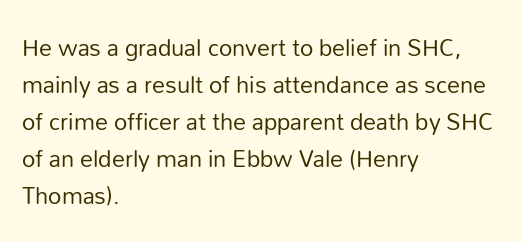
{"italic": "no", "bold": "no", "underline": "no", "align": "left", "line_spacing": "normal", "line_spacing_ratio": 1.42, "letter_spacing": "normal", "letter_spacing_em": 0.0, "glyph_px": 26}
